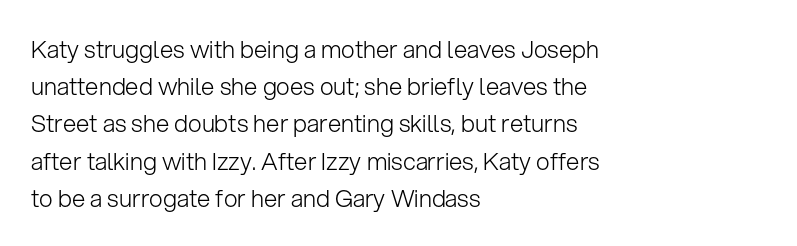
{"italic": "no", "bold": "no", "underline": "no", "align": "left", "line_spacing": "normal", "line_spacing_ratio": 1.55, "letter_spacing": "normal", "letter_spacing_em": 0.0, "glyph_px": 24}
